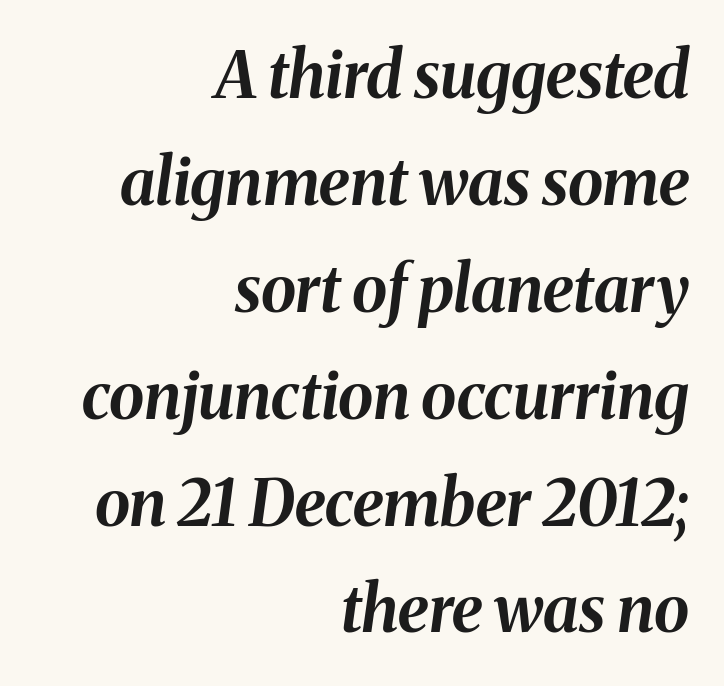
The image shows 64 px bold type, italic (leaning right); set right-aligned, normal line spacing (1.67x), normal letter spacing, not underlined; medium stroke contrast and a medium x-height.
